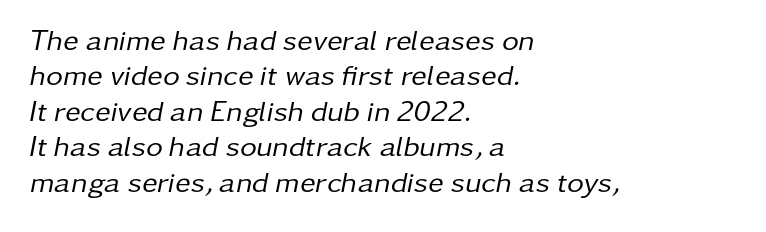
{"italic": "yes", "lean": "right", "slant_degrees": 11, "bold": "no", "weight": "regular", "width": "normal", "stroke_contrast": "low", "x_height": "medium", "monospaced": "no", "underline": "no", "align": "left", "line_spacing_ratio": 1.22, "letter_spacing": "normal", "letter_spacing_em": 0.0, "glyph_px": 29}
